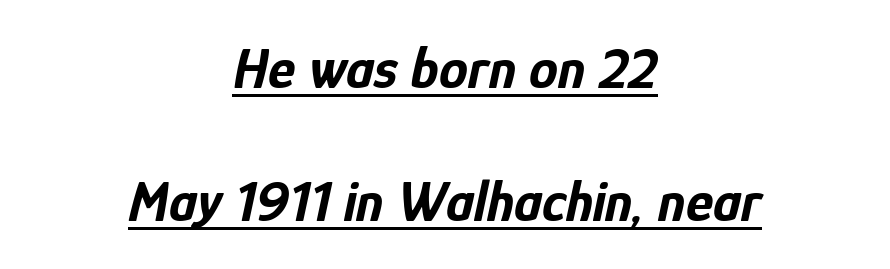
{"italic": "yes", "lean": "right", "slant_degrees": 12, "bold": "yes", "weight": "bold", "width": "condensed", "stroke_contrast": "low", "x_height": "medium", "monospaced": "no", "underline": "yes", "align": "center", "line_spacing": "loose", "line_spacing_ratio": 2.29, "letter_spacing": "normal", "letter_spacing_em": 0.0, "glyph_px": 58}
